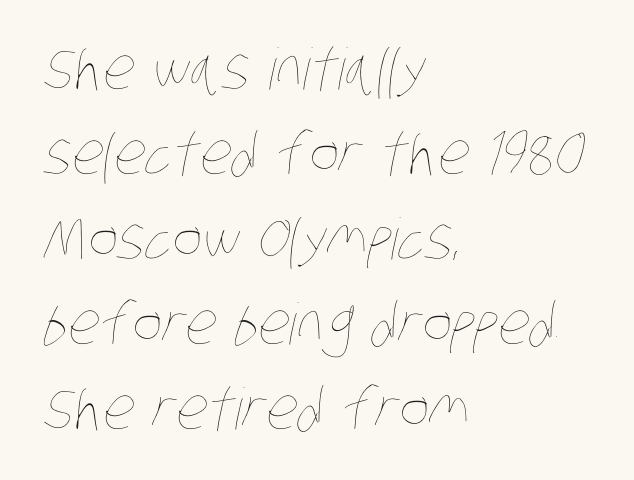
Q: Is the text bold? A: No.
Q: Is the text underlined? A: No.
Q: How is the paragraph aligned? A: Left-aligned.
Q: Is the spacing between letters normal or unusually wide? A: Normal.
Q: Is the spacing between lines tight, normal or loose? A: Normal.
Q: Width (condensed, normal, or wide)? A: Condensed.
Q: Stroke contrast? A: Low.
Q: x-height? A: Large.
Q: Monospaced? A: No.
